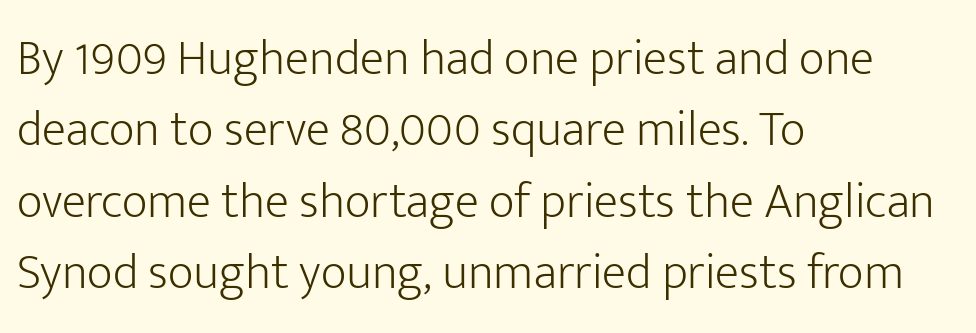
{"serif": "no", "italic": "no", "bold": "no", "weight": "light", "width": "normal", "stroke_contrast": "low", "x_height": "medium", "monospaced": "no", "underline": "no", "align": "left", "line_spacing": "normal", "line_spacing_ratio": 1.43, "letter_spacing": "normal", "letter_spacing_em": 0.0, "glyph_px": 50}
